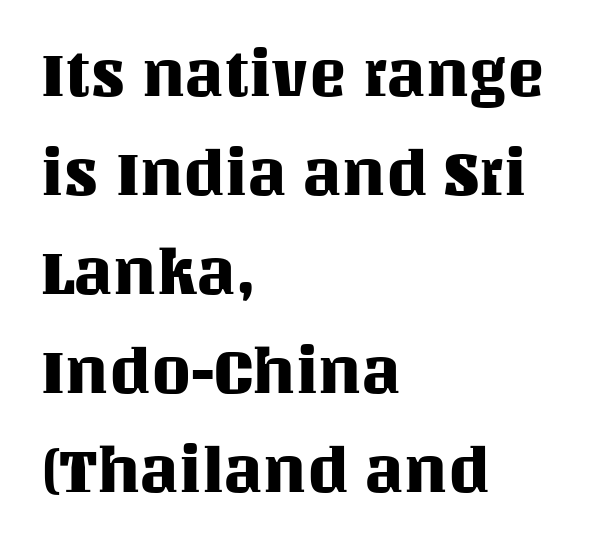
The image shows 63 px text type, upright; set left-aligned, normal line spacing (1.57x), normal letter spacing, not underlined; medium stroke contrast and a large x-height.
